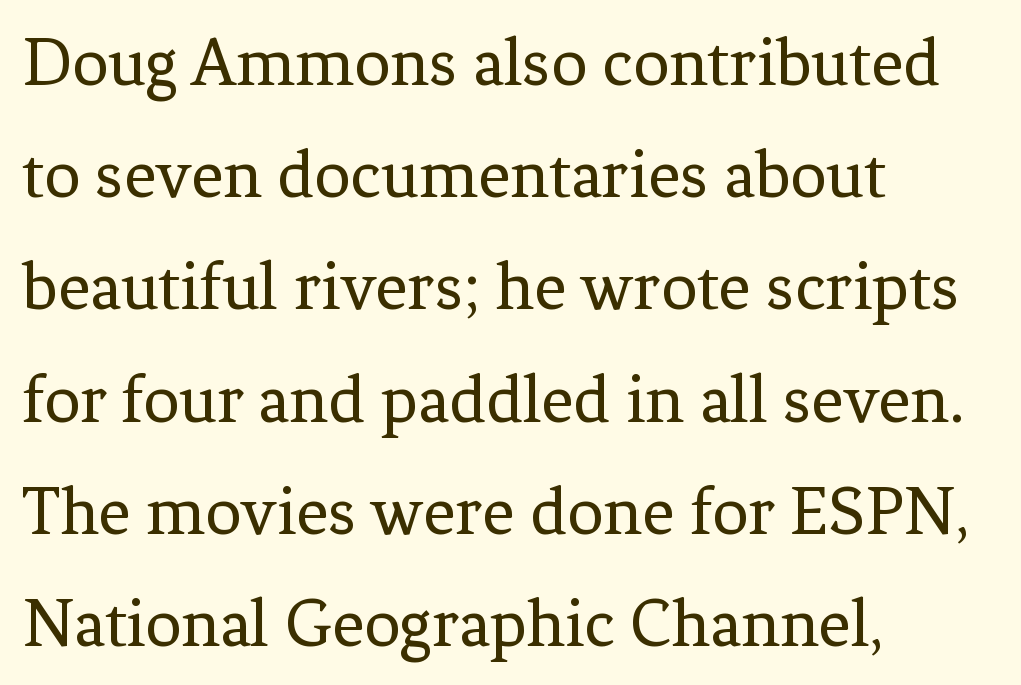
Q: Is the text bold? A: No.
Q: Is the text italic (slanted)? A: No, it is upright.
Q: Is the typeface a serif or a sans-serif typeface? A: Serif.
Q: Is the text underlined? A: No.
Q: How is the paragraph aligned? A: Left-aligned.
Q: Is the spacing between letters normal or unusually wide? A: Normal.
Q: Is the spacing between lines tight, normal or loose? A: Normal.
Q: Width (condensed, normal, or wide)? A: Normal.
Q: Stroke contrast? A: Low.
Q: x-height? A: Medium.
Q: Monospaced? A: No.
